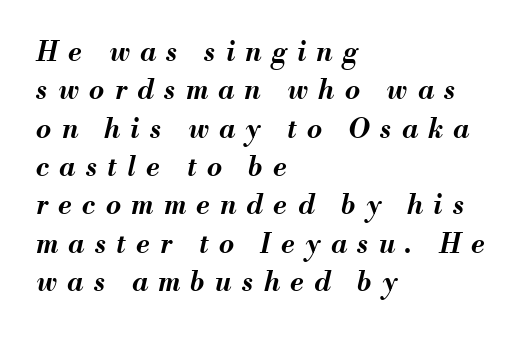
Q: Is the text bold? A: Yes.
Q: Is the text italic (slanted)? A: Yes, it leans right by about 13 degrees.
Q: Is the text underlined? A: No.
Q: How is the paragraph aligned? A: Left-aligned.
Q: Is the spacing between letters normal or unusually wide? A: Unusually wide.
Q: Is the spacing between lines tight, normal or loose? A: Normal.
